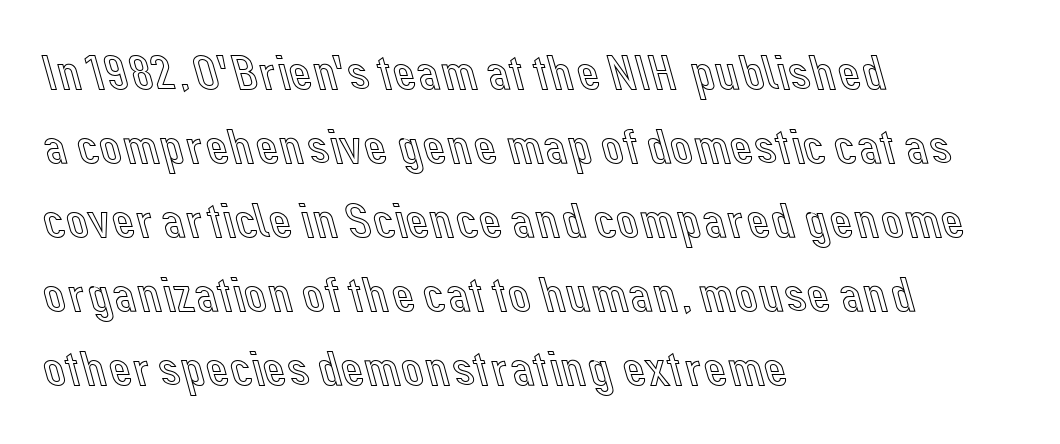
{"width": "normal", "x_height": "medium", "monospaced": "no", "underline": "no", "align": "left", "line_spacing": "normal", "line_spacing_ratio": 1.48, "letter_spacing": "normal", "letter_spacing_em": 0.0, "glyph_px": 50}
